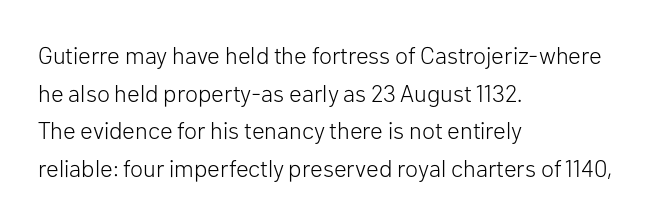
The setting favours the left margin, as ordinary paragraphs usually do. The face looks like a standard text weight, possibly lighter. Each row of text sits above clean, open space. Posture: straight, roman, zero tilt.
